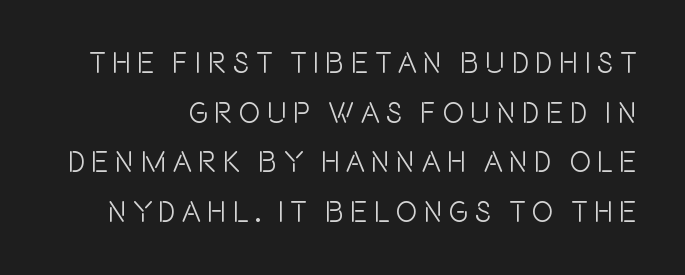
{"serif": "no", "italic": "no", "width": "condensed", "x_height": "large", "monospaced": "no", "underline": "no", "line_spacing_ratio": 1.71, "letter_spacing": "wide", "letter_spacing_em": 0.21, "glyph_px": 29}
